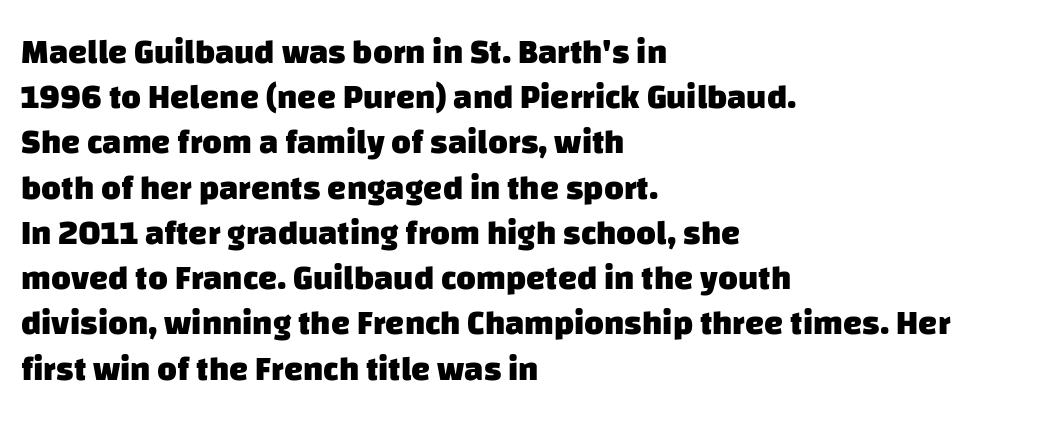
The font is running at its bold setting. You can tell from the bare stems that sans-serif type was used. Line spacing here is normal. Compared with a centered layout, this one pins lines to the left instead. The string is rendered with underlining switched off.
